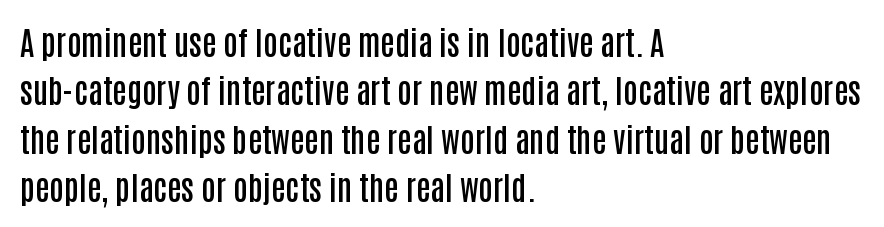
Q: Is the text bold? A: Semi-bold.
Q: Is the text italic (slanted)? A: No, it is upright.
Q: Is the typeface a serif or a sans-serif typeface? A: Sans-serif.
Q: Is the text underlined? A: No.
Q: How is the paragraph aligned? A: Left-aligned.
Q: Is the spacing between letters normal or unusually wide? A: Normal.
Q: Is the spacing between lines tight, normal or loose? A: Normal.
Q: Width (condensed, normal, or wide)? A: Condensed.
Q: Stroke contrast? A: Low.
Q: x-height? A: Large.
Q: Monospaced? A: No.
